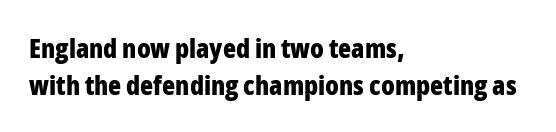
Q: Is the text bold? A: Yes.
Q: Is the text italic (slanted)? A: No, it is upright.
Q: Is the text underlined? A: No.
Q: How is the paragraph aligned? A: Left-aligned.
Q: Is the spacing between letters normal or unusually wide? A: Normal.
Q: Is the spacing between lines tight, normal or loose? A: Normal.
